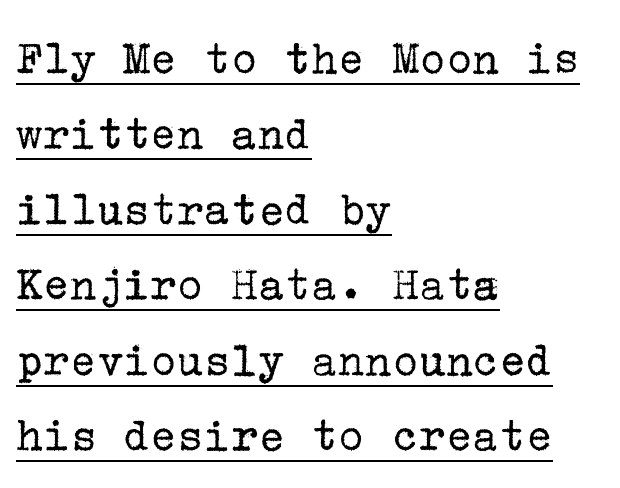
{"serif": "yes", "italic": "no", "bold": "no", "weight": "regular", "width": "normal", "stroke_contrast": "low", "x_height": "medium", "underline": "yes", "align": "left", "line_spacing": "normal", "line_spacing_ratio": 1.51, "letter_spacing": "normal", "letter_spacing_em": 0.0, "glyph_px": 50}
